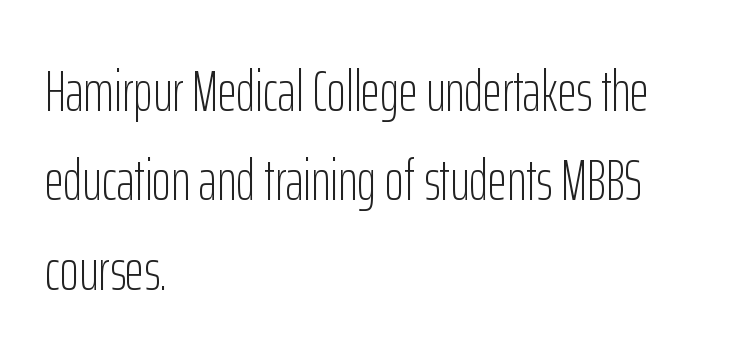
The image shows 58 px light, condensed sans-serif type, upright; set left-aligned, normal line spacing (1.54x), normal letter spacing, not underlined; low stroke contrast and a medium x-height.
